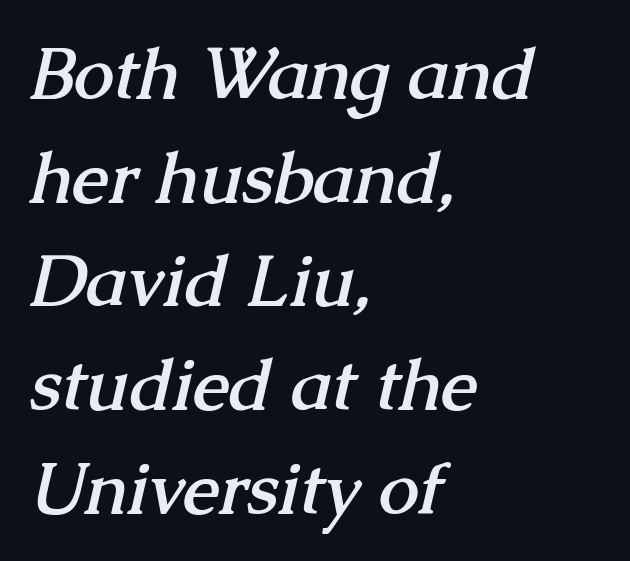
The image shows 72 px semibold serif type; set left-aligned, normal line spacing (1.44x), normal letter spacing, not underlined; medium stroke contrast and a medium x-height.
